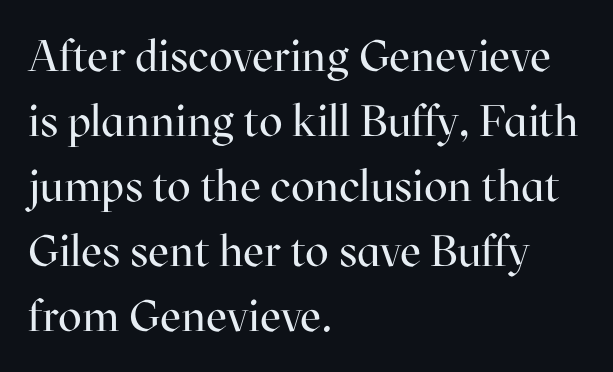
{"serif": "yes", "italic": "no", "bold": "no", "weight": "regular", "width": "normal", "stroke_contrast": "high", "x_height": "medium", "monospaced": "no", "underline": "no", "align": "left", "line_spacing": "normal", "line_spacing_ratio": 1.48, "letter_spacing": "normal", "letter_spacing_em": 0.0, "glyph_px": 44}
